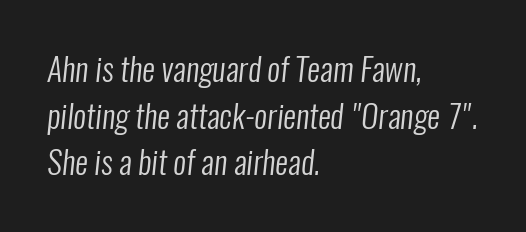
{"serif": "no", "bold": "no", "weight": "regular", "width": "condensed", "stroke_contrast": "low", "x_height": "medium", "monospaced": "no", "underline": "no", "align": "left", "line_spacing": "normal", "line_spacing_ratio": 1.46, "letter_spacing": "normal", "letter_spacing_em": 0.0, "glyph_px": 32}
